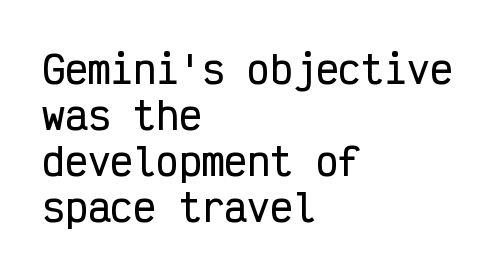
Q: Is the text italic (slanted)? A: No, it is upright.
Q: Is the typeface a serif or a sans-serif typeface? A: Sans-serif.
Q: Is the text underlined? A: No.
Q: How is the paragraph aligned? A: Left-aligned.
Q: Is the spacing between letters normal or unusually wide? A: Normal.
Q: Width (condensed, normal, or wide)? A: Condensed.
Q: Stroke contrast? A: Low.
Q: x-height? A: Medium.
Q: Monospaced? A: Yes.
